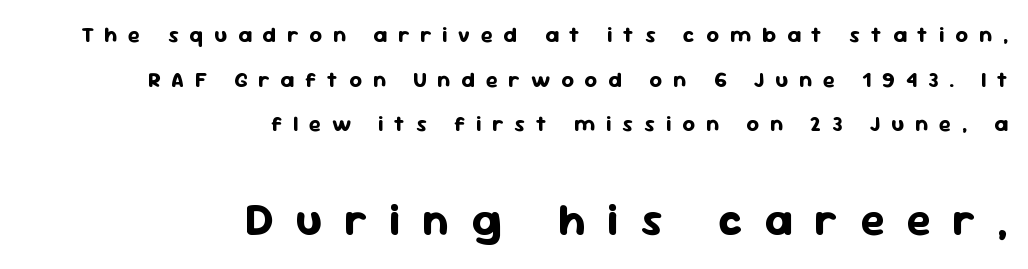
Q: Is the text bold? A: Yes.
Q: Is the text italic (slanted)? A: No, it is upright.
Q: Is the typeface a serif or a sans-serif typeface? A: Sans-serif.
Q: Is the text underlined? A: No.
Q: How is the paragraph aligned? A: Right-aligned.
Q: Is the spacing between letters normal or unusually wide? A: Unusually wide.
Q: Is the spacing between lines tight, normal or loose? A: Loose.
Q: Which block of text is set in a larger size, the first (top) or the second (bottom)? A: The second (bottom) one.
Q: Width (condensed, normal, or wide)? A: Normal.
Q: Stroke contrast? A: Low.
Q: x-height? A: Medium.
Q: Monospaced? A: No.
